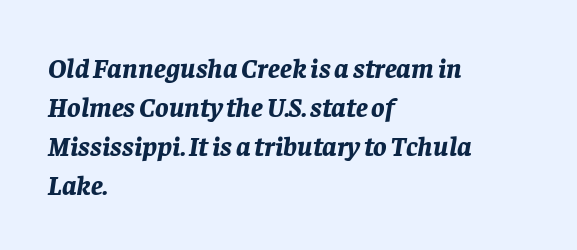
{"italic": "yes", "lean": "right", "slant_degrees": 8, "bold": "yes", "weight": "bold", "width": "normal", "stroke_contrast": "low", "x_height": "large", "monospaced": "no", "underline": "no", "align": "left", "line_spacing": "normal", "line_spacing_ratio": 1.39, "letter_spacing": "normal", "letter_spacing_em": 0.0, "glyph_px": 28}
